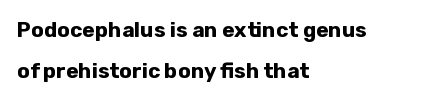
{"italic": "no", "bold": "yes", "underline": "no", "align": "left", "line_spacing": "loose", "line_spacing_ratio": 1.93, "letter_spacing": "normal", "letter_spacing_em": 0.0, "glyph_px": 21}
